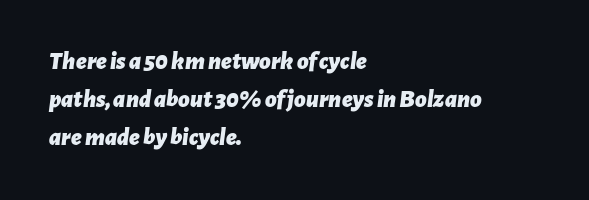
The image shows 25 px bold type, italic (leaning right); set left-aligned, normal line spacing (1.53x), normal letter spacing, not underlined.
